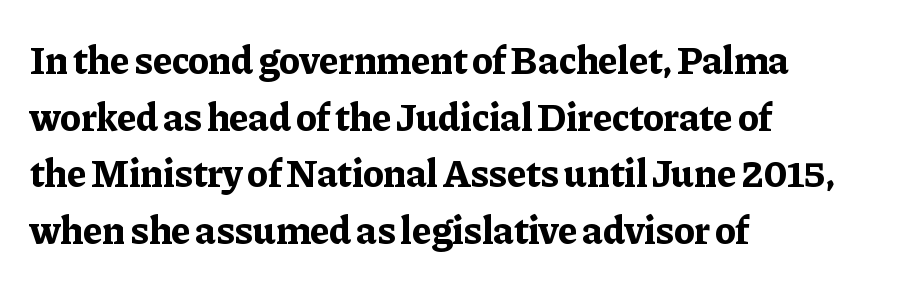
Q: Is the text bold? A: Yes.
Q: Is the text italic (slanted)? A: No, it is upright.
Q: Is the typeface a serif or a sans-serif typeface? A: Serif.
Q: Is the text underlined? A: No.
Q: How is the paragraph aligned? A: Left-aligned.
Q: Is the spacing between letters normal or unusually wide? A: Normal.
Q: Is the spacing between lines tight, normal or loose? A: Normal.
Q: Width (condensed, normal, or wide)? A: Normal.
Q: Stroke contrast? A: Low.
Q: x-height? A: Medium.
Q: Monospaced? A: No.
